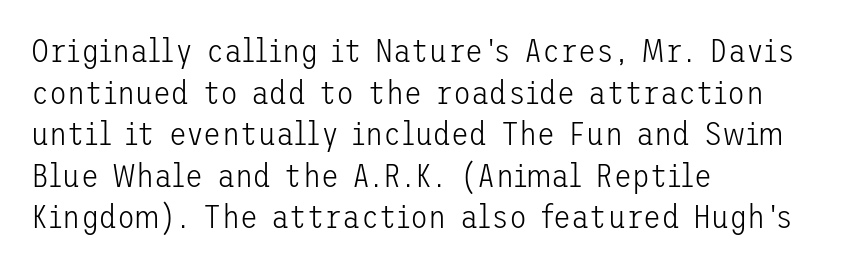
Is the block centered? No — it sits flush against the left margin. This sample uses an upright cut, with every glyph sitting square on the baseline. Weight: regular or lighter. Typographically, this falls in the sans-serif category. Lines of text with bare space underneath.
